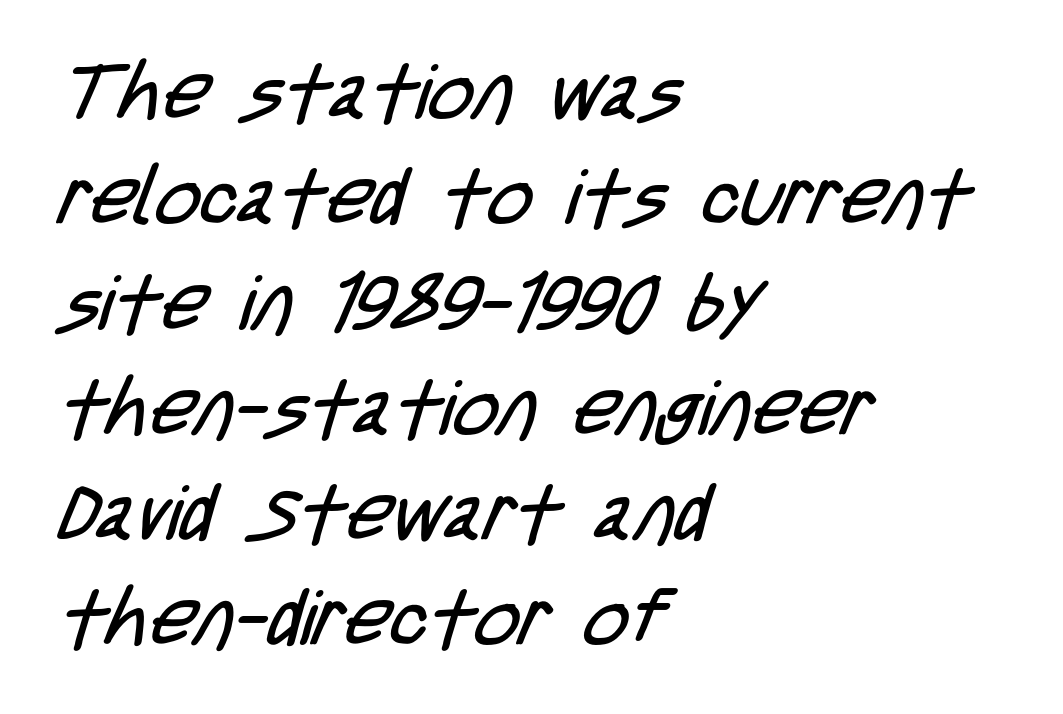
{"serif": "no", "bold": "no", "weight": "regular", "width": "condensed", "stroke_contrast": "low", "x_height": "large", "monospaced": "no", "underline": "no", "align": "left", "line_spacing": "normal", "line_spacing_ratio": 1.35, "letter_spacing": "normal", "letter_spacing_em": 0.0, "glyph_px": 78}
